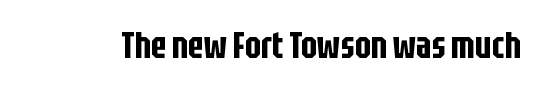
Q: Is the text italic (slanted)? A: No, it is upright.
Q: Is the typeface a serif or a sans-serif typeface? A: Sans-serif.
Q: Is the text underlined? A: No.
Q: Is the spacing between letters normal or unusually wide? A: Normal.
Q: Width (condensed, normal, or wide)? A: Condensed.
Q: Stroke contrast? A: Low.
Q: x-height? A: Large.
Q: Monospaced? A: No.
